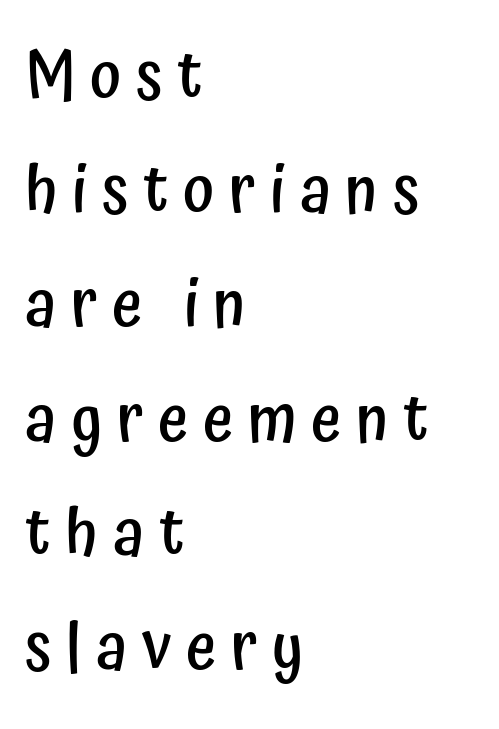
This sample uses an upright cut, with every glyph sitting square on the baseline. Has an underline been added? It has not. Each letter's strokes conclude bluntly, with no projecting serifs. The rag falls on the right side of this text block.
